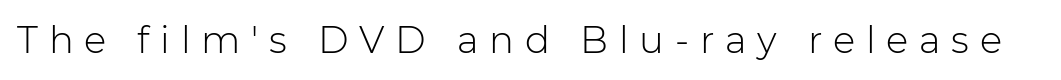
{"serif": "no", "italic": "no", "bold": "no", "weight": "light", "width": "normal", "stroke_contrast": "low", "x_height": "medium", "monospaced": "no", "underline": "no", "letter_spacing": "wide", "letter_spacing_em": 0.29, "glyph_px": 37}
